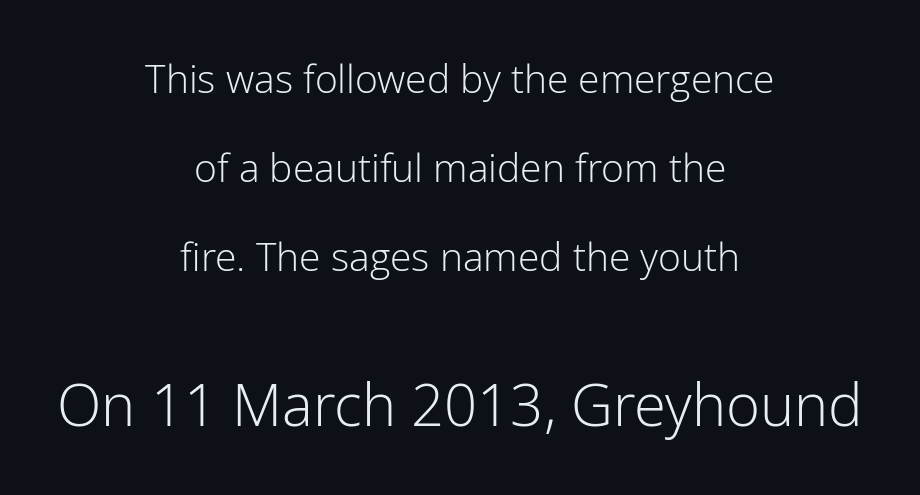
{"serif": "no", "italic": "no", "bold": "no", "weight": "light", "width": "normal", "stroke_contrast": "low", "x_height": "medium", "monospaced": "no", "underline": "no", "align": "center", "line_spacing": "loose", "line_spacing_ratio": 2.28, "letter_spacing": "normal", "letter_spacing_em": 0.0, "larger_block": "second", "size_ratio": 1.49, "glyph_px": 58}
